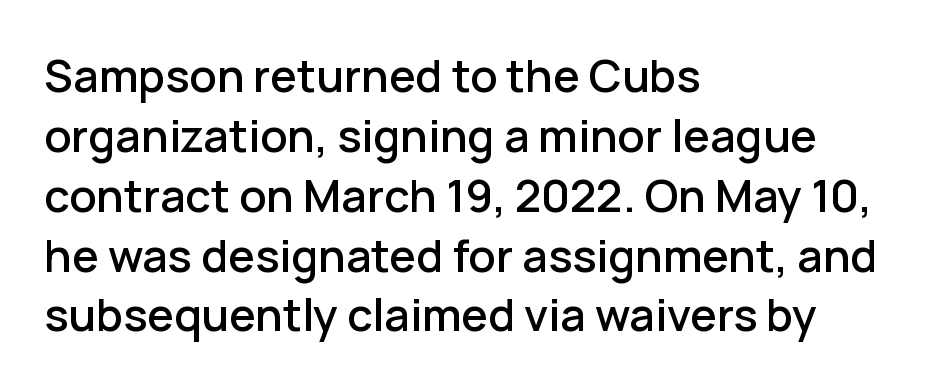
{"serif": "no", "italic": "no", "width": "normal", "stroke_contrast": "low", "x_height": "medium", "monospaced": "no", "underline": "no", "align": "left", "line_spacing": "normal", "line_spacing_ratio": 1.33, "letter_spacing": "normal", "letter_spacing_em": 0.0, "glyph_px": 45}
